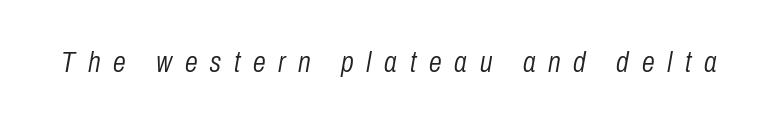
{"italic": "yes", "lean": "right", "slant_degrees": 10, "bold": "no", "weight": "light", "width": "condensed", "stroke_contrast": "low", "x_height": "medium", "monospaced": "no", "underline": "no", "letter_spacing": "wide", "letter_spacing_em": 0.44, "glyph_px": 29}
